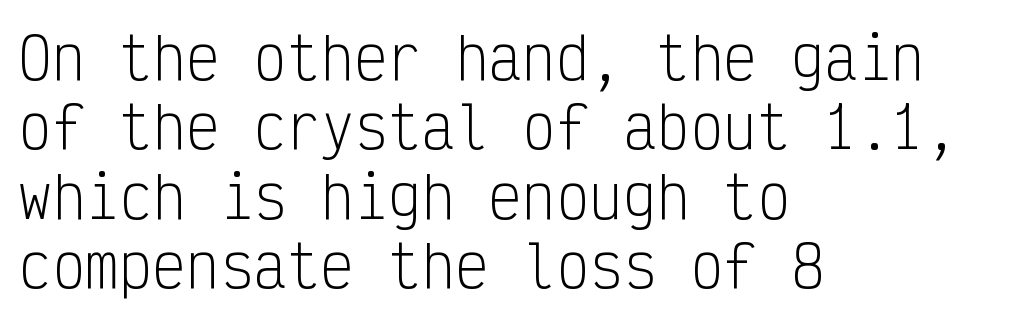
Q: Is the text bold? A: No.
Q: Is the text italic (slanted)? A: No, it is upright.
Q: Is the typeface a serif or a sans-serif typeface? A: Sans-serif.
Q: Is the text underlined? A: No.
Q: How is the paragraph aligned? A: Left-aligned.
Q: Is the spacing between letters normal or unusually wide? A: Normal.
Q: Width (condensed, normal, or wide)? A: Condensed.
Q: Stroke contrast? A: Low.
Q: x-height? A: Medium.
Q: Monospaced? A: Yes.
